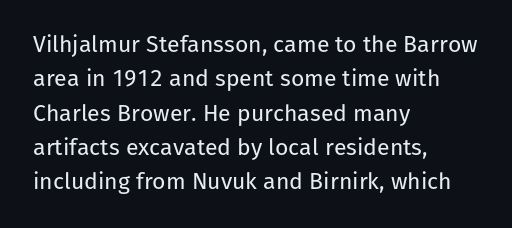
The image shows 23 px text type, upright; set left-aligned, normal line spacing (1.49x), normal letter spacing, not underlined.
